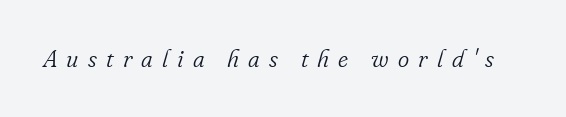
The image shows 24 px text type, italic (leaning right); set unusually wide letter spacing (+0.38 em), not underlined.
